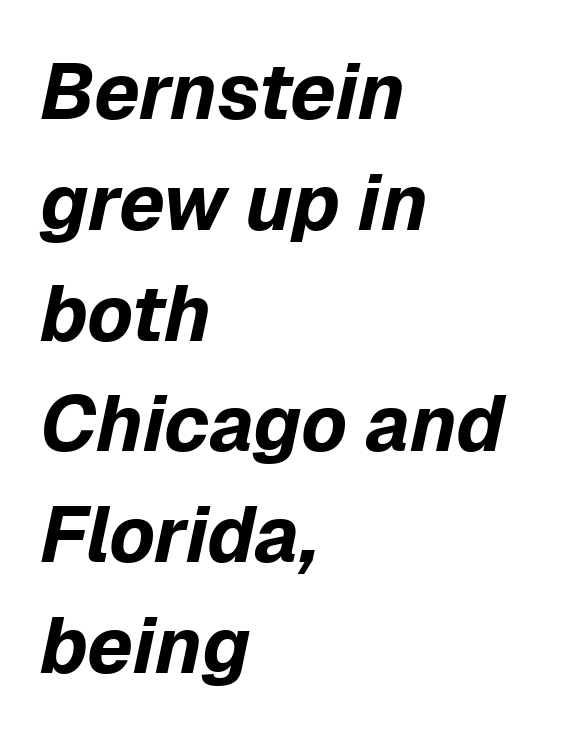
Q: Is the text bold? A: Yes.
Q: Is the text italic (slanted)? A: Yes, it leans right by about 12 degrees.
Q: Is the text underlined? A: No.
Q: How is the paragraph aligned? A: Left-aligned.
Q: Is the spacing between letters normal or unusually wide? A: Normal.
Q: Is the spacing between lines tight, normal or loose? A: Normal.
Q: Width (condensed, normal, or wide)? A: Normal.
Q: Stroke contrast? A: Low.
Q: x-height? A: Medium.
Q: Monospaced? A: No.
